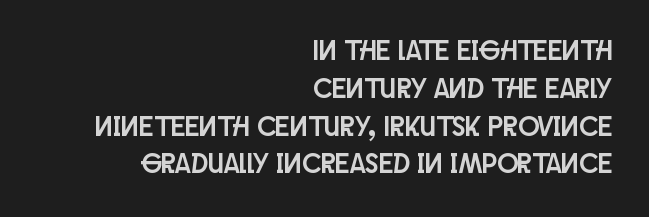
The image shows 28 px condensed sans-serif type, upright; set right-aligned, normal line spacing (1.35x), normal letter spacing, not underlined; low stroke contrast and a large x-height.
